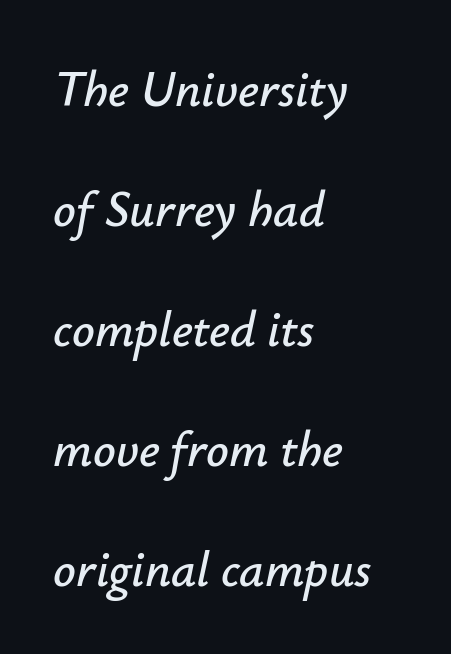
Q: Is the text italic (slanted)? A: Yes, it leans right by about 12 degrees.
Q: Is the text underlined? A: No.
Q: How is the paragraph aligned? A: Left-aligned.
Q: Is the spacing between letters normal or unusually wide? A: Normal.
Q: Is the spacing between lines tight, normal or loose? A: Loose.
Q: Width (condensed, normal, or wide)? A: Normal.
Q: Stroke contrast? A: Low.
Q: x-height? A: Small.
Q: Monospaced? A: No.
